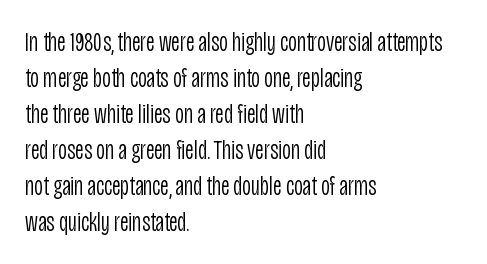
A clean baseline with only descenders dipping below it. The letters stand upright; this is a roman face. The letterforms sit shoulder to shoulder at normal distance. The compositor pushed each line to the left boundary.
